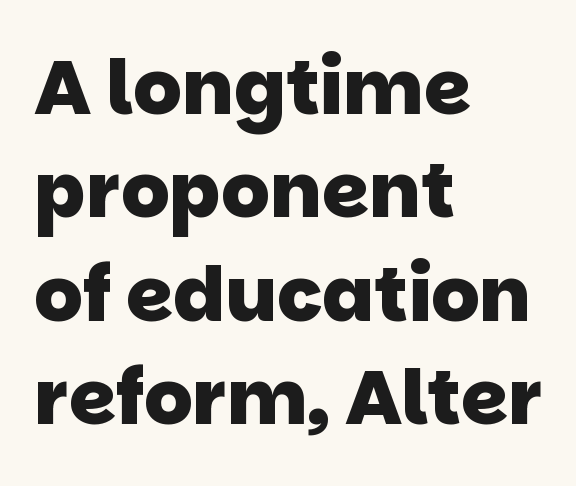
The image shows 76 px heavy sans-serif type; set left-aligned, normal line spacing (1.36x), normal letter spacing, not underlined; low stroke contrast and a large x-height.
